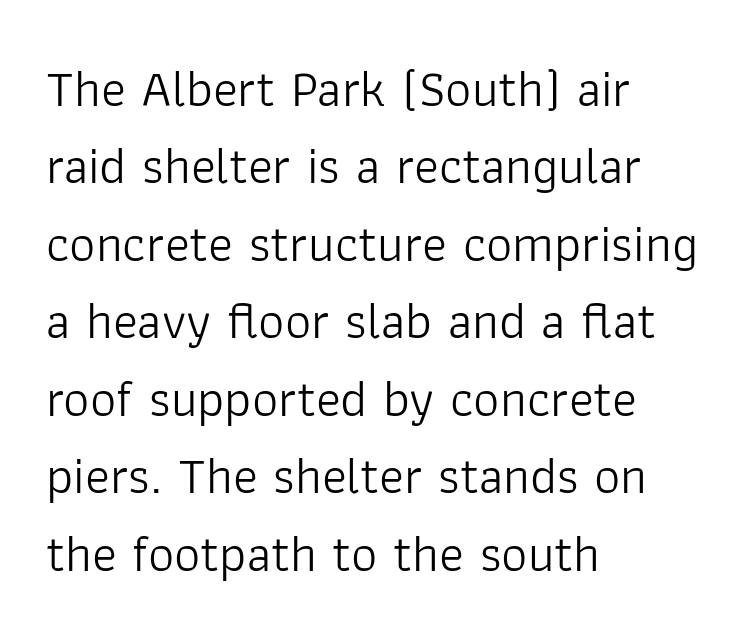
Q: Is the text bold? A: No.
Q: Is the text italic (slanted)? A: No, it is upright.
Q: Is the typeface a serif or a sans-serif typeface? A: Sans-serif.
Q: Is the text underlined? A: No.
Q: How is the paragraph aligned? A: Left-aligned.
Q: Is the spacing between letters normal or unusually wide? A: Normal.
Q: Is the spacing between lines tight, normal or loose? A: Normal.
Q: Width (condensed, normal, or wide)? A: Normal.
Q: Stroke contrast? A: Low.
Q: x-height? A: Medium.
Q: Monospaced? A: No.
